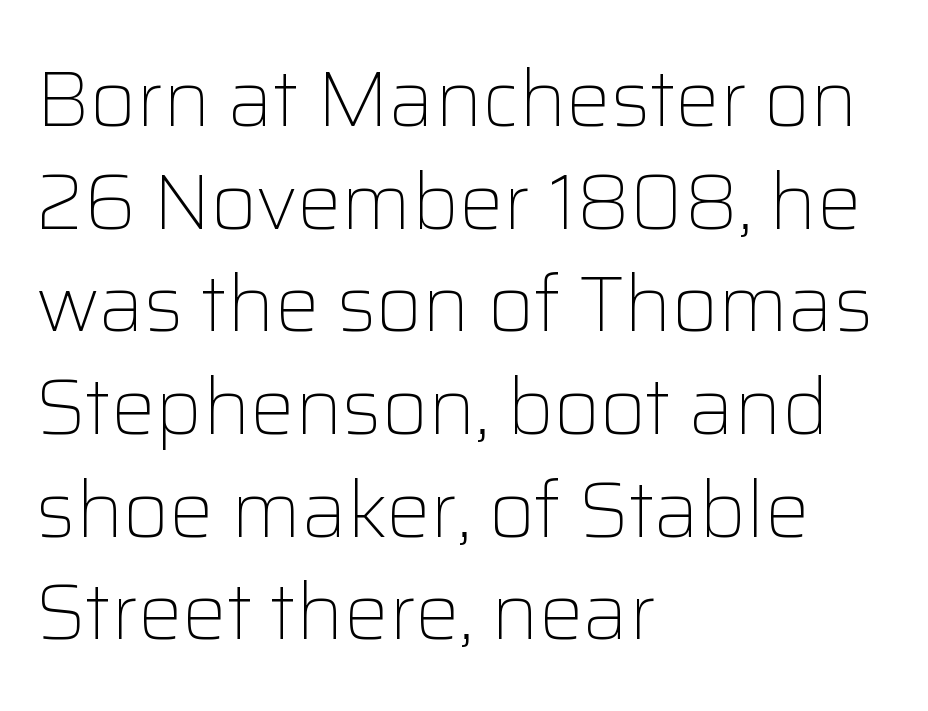
Do the letters lean? They stand straight. The area under the type is left untouched. Varying glyph widths throughout — classic text-font behaviour. Stems here are at most as thick as an everyday book face. The passage shown is typeset with a sans-serif family. Caption: multi-line text, flush left, ragged right.
